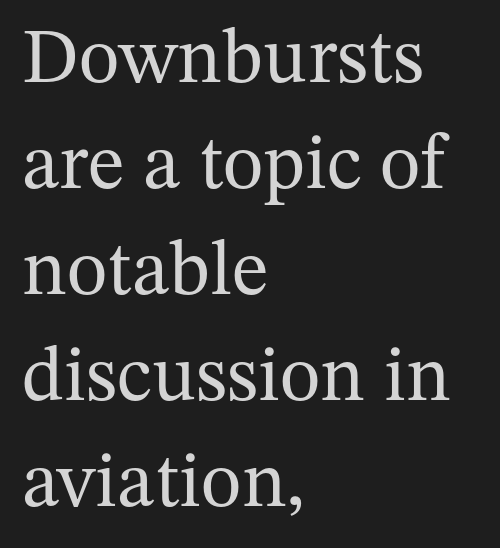
The image shows 78 px regular-weight serif type, upright; set left-aligned, normal line spacing (1.36x), normal letter spacing, not underlined; medium stroke contrast and a medium x-height.
